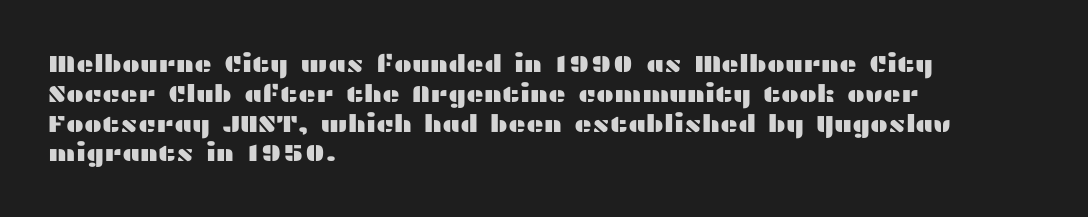
Q: Is the text italic (slanted)? A: No, it is upright.
Q: Is the text underlined? A: No.
Q: How is the paragraph aligned? A: Left-aligned.
Q: Is the spacing between letters normal or unusually wide? A: Normal.
